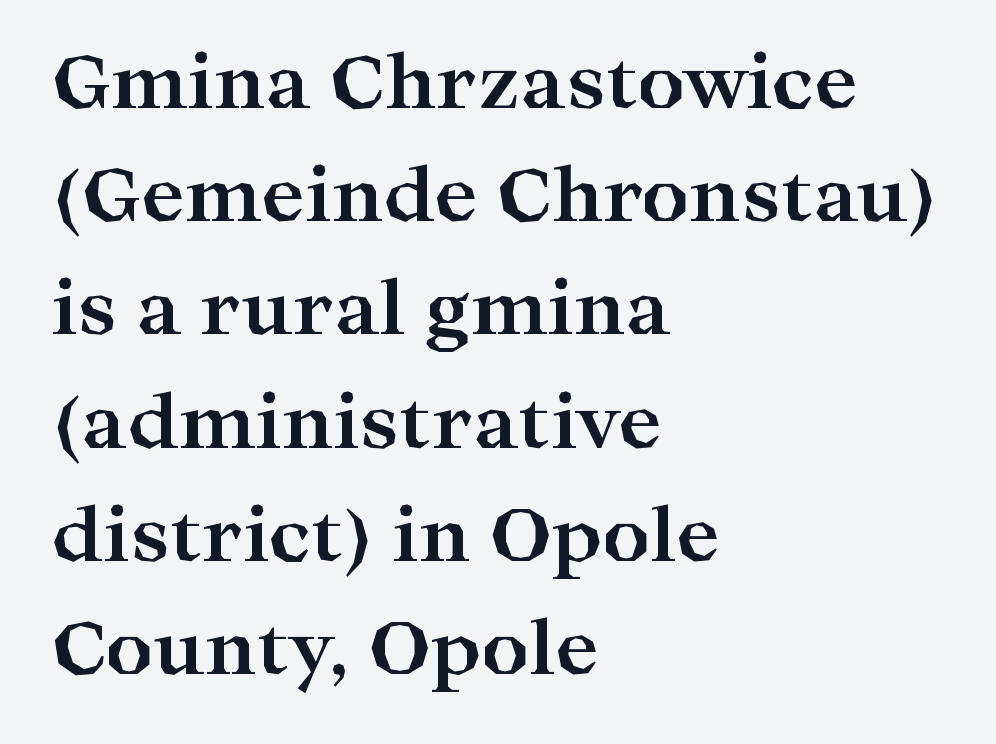
The image shows 74 px bold, wide serif type, upright; set left-aligned, normal line spacing (1.53x), normal letter spacing, not underlined; high stroke contrast and a medium x-height.
